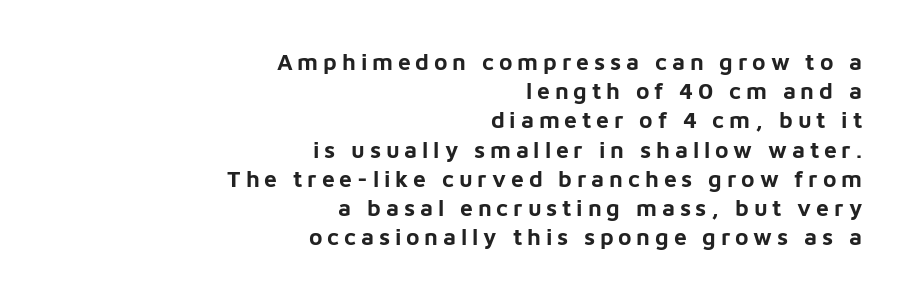
{"italic": "no", "bold": "yes", "underline": "no", "align": "right", "line_spacing": "normal", "line_spacing_ratio": 1.27, "letter_spacing": "wide", "letter_spacing_em": 0.21, "glyph_px": 23}
